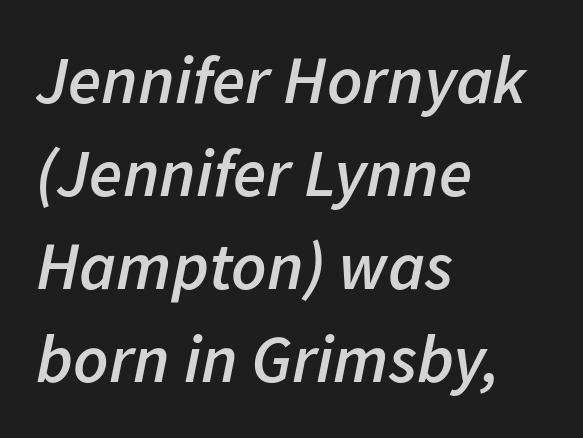
{"italic": "yes", "lean": "right", "slant_degrees": 11, "bold": "semi", "weight": "semibold", "width": "normal", "stroke_contrast": "low", "x_height": "medium", "monospaced": "no", "underline": "no", "align": "left", "line_spacing": "normal", "line_spacing_ratio": 1.37, "letter_spacing": "normal", "letter_spacing_em": 0.0, "glyph_px": 68}
